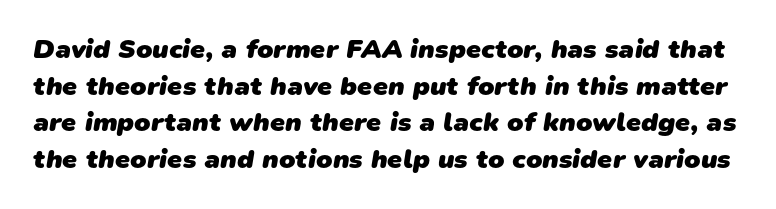
Q: Is the text bold? A: Yes.
Q: Is the text underlined? A: No.
Q: Is the spacing between letters normal or unusually wide? A: Normal.
Q: Is the spacing between lines tight, normal or loose? A: Normal.
